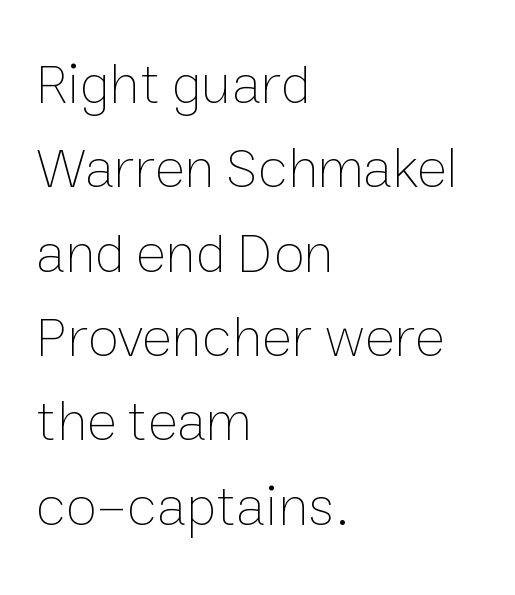
Q: Is the text bold? A: No.
Q: Is the text italic (slanted)? A: No, it is upright.
Q: Is the text underlined? A: No.
Q: How is the paragraph aligned? A: Left-aligned.
Q: Is the spacing between letters normal or unusually wide? A: Normal.
Q: Is the spacing between lines tight, normal or loose? A: Normal.
Q: Width (condensed, normal, or wide)? A: Normal.
Q: Stroke contrast? A: Low.
Q: x-height? A: Medium.
Q: Monospaced? A: No.
